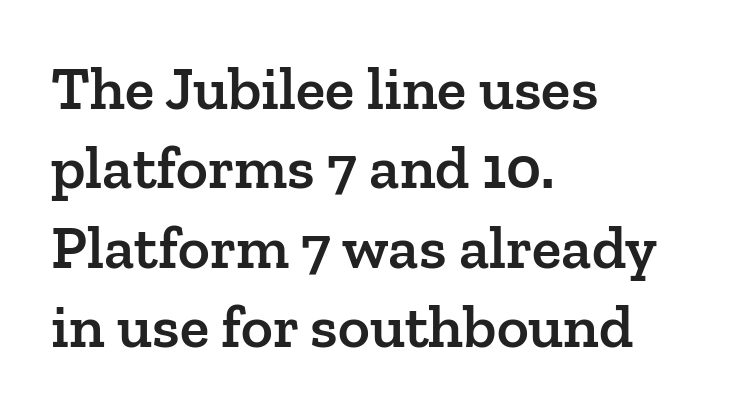
{"serif": "yes", "italic": "no", "bold": "semi", "weight": "semibold", "width": "normal", "stroke_contrast": "low", "x_height": "medium", "monospaced": "no", "underline": "no", "align": "left", "line_spacing": "normal", "line_spacing_ratio": 1.3, "letter_spacing": "normal", "letter_spacing_em": 0.0, "glyph_px": 61}
